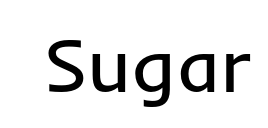
Here the designer chose a conventional face with non-uniform glyph widths. To sum up the face: it is a sans, with no serifs. A bare baseline throughout the passage. In terms of posture, this sample is upright. Compared with a typical body face, this is equally light or lighter still. The rendering keeps characters at their native spacing.
